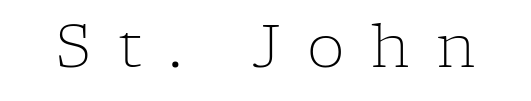
Q: Is the text bold? A: No.
Q: Is the text italic (slanted)? A: No, it is upright.
Q: Is the typeface a serif or a sans-serif typeface? A: Serif.
Q: Is the text underlined? A: No.
Q: Is the spacing between letters normal or unusually wide? A: Unusually wide.
Q: Width (condensed, normal, or wide)? A: Normal.
Q: Stroke contrast? A: Low.
Q: x-height? A: Medium.
Q: Monospaced? A: No.
